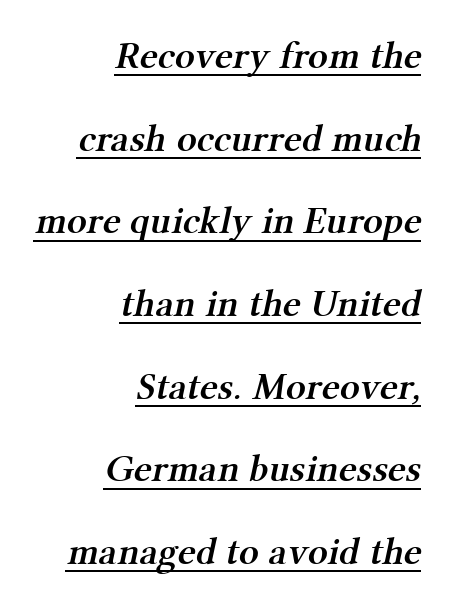
{"serif": "yes", "bold": "semi", "weight": "semibold", "width": "normal", "stroke_contrast": "medium", "x_height": "medium", "monospaced": "no", "underline": "yes", "align": "right", "line_spacing": "loose", "line_spacing_ratio": 2.12, "letter_spacing": "normal", "letter_spacing_em": 0.0, "glyph_px": 39}
